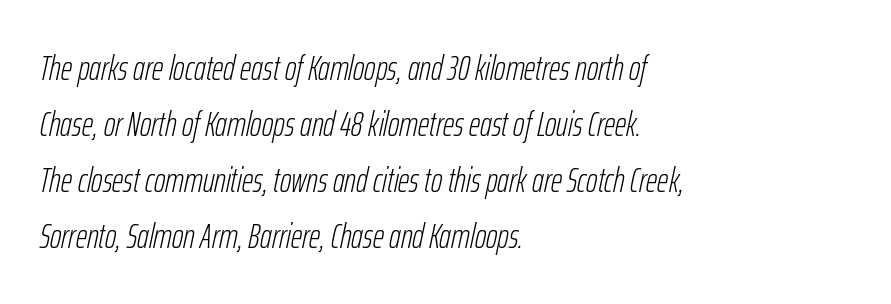
The image shows 35 px light, condensed type, italic (leaning right); set left-aligned, normal line spacing (1.6x), normal letter spacing, not underlined; low stroke contrast and a medium x-height.
